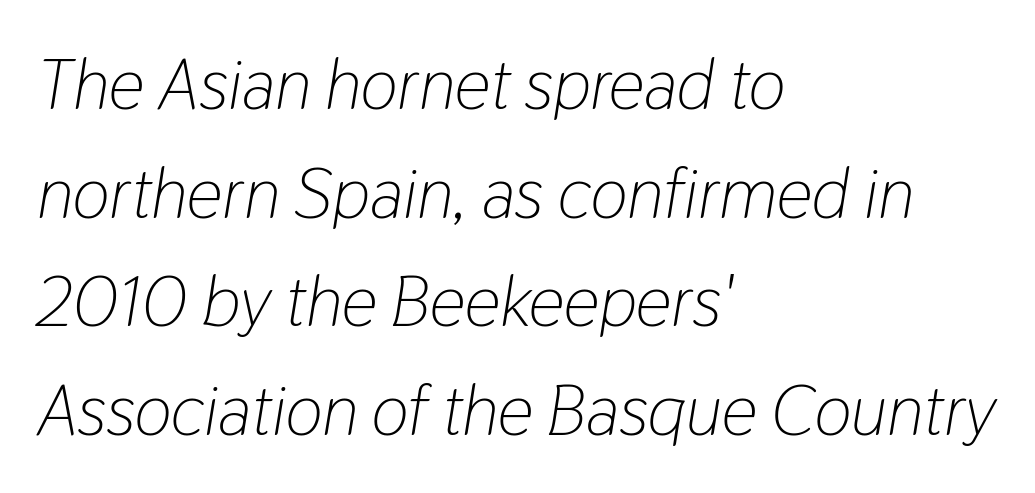
Q: Is the text bold? A: No.
Q: Is the text italic (slanted)? A: Yes, it leans right by about 9 degrees.
Q: Is the text underlined? A: No.
Q: How is the paragraph aligned? A: Left-aligned.
Q: Is the spacing between letters normal or unusually wide? A: Normal.
Q: Is the spacing between lines tight, normal or loose? A: Normal.
Q: Width (condensed, normal, or wide)? A: Condensed.
Q: Stroke contrast? A: Low.
Q: x-height? A: Medium.
Q: Monospaced? A: No.
